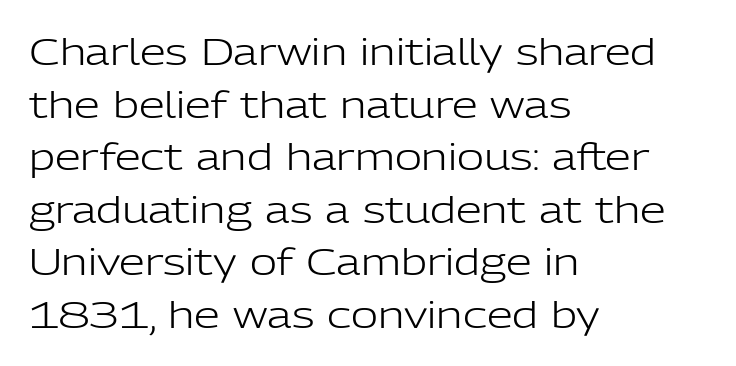
The image shows 37 px light sans-serif type, upright; set left-aligned, normal line spacing (1.42x), normal letter spacing, not underlined; low stroke contrast and a medium x-height.
